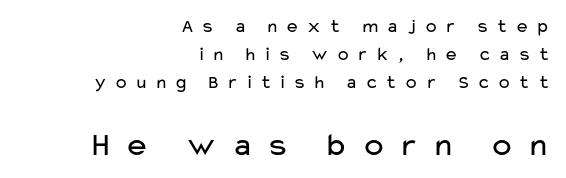
Q: Is the text bold? A: No.
Q: Is the text italic (slanted)? A: No, it is upright.
Q: Is the typeface a serif or a sans-serif typeface? A: Sans-serif.
Q: Is the text underlined? A: No.
Q: How is the paragraph aligned? A: Right-aligned.
Q: Is the spacing between letters normal or unusually wide? A: Unusually wide.
Q: Is the spacing between lines tight, normal or loose? A: Normal.
Q: Which block of text is set in a larger size, the first (top) or the second (bottom)? A: The second (bottom) one.
Q: Width (condensed, normal, or wide)? A: Wide.
Q: Stroke contrast? A: Low.
Q: x-height? A: Medium.
Q: Monospaced? A: No.
